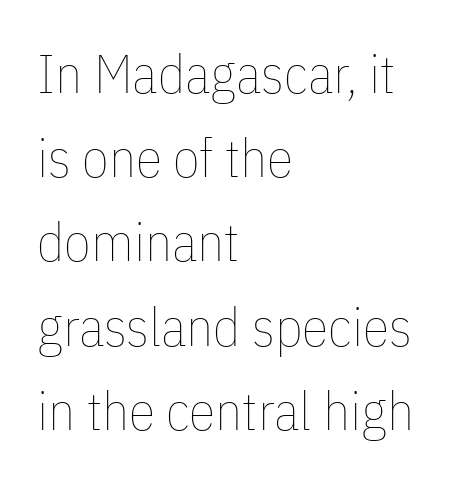
Q: Is the text bold? A: No.
Q: Is the text italic (slanted)? A: No, it is upright.
Q: Is the text underlined? A: No.
Q: How is the paragraph aligned? A: Left-aligned.
Q: Is the spacing between letters normal or unusually wide? A: Normal.
Q: Is the spacing between lines tight, normal or loose? A: Normal.
Q: Width (condensed, normal, or wide)? A: Condensed.
Q: Stroke contrast? A: Low.
Q: x-height? A: Medium.
Q: Monospaced? A: No.
